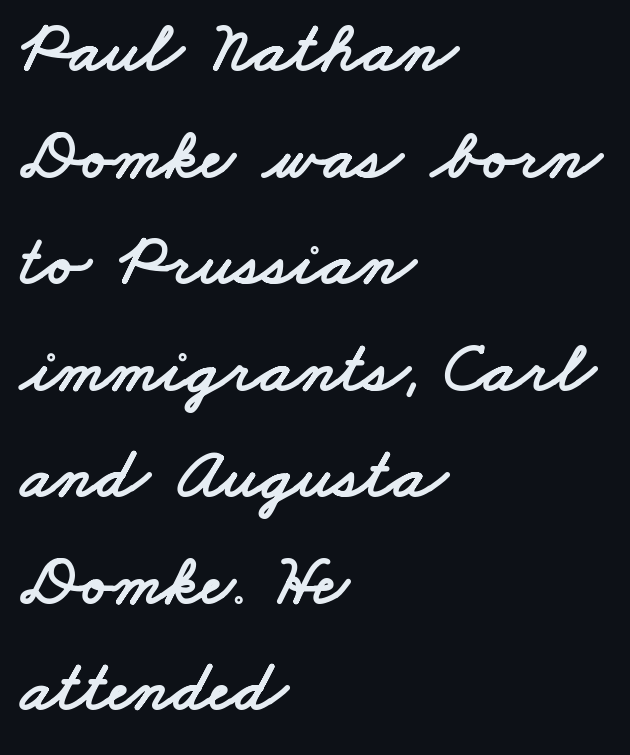
The image shows 72 px wide sans-serif type; set left-aligned, normal line spacing (1.48x), normal letter spacing, not underlined; low stroke contrast and a small x-height.
